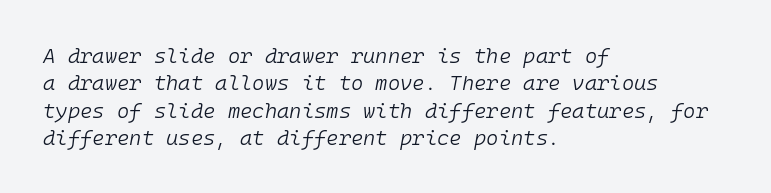
Q: Is the text bold? A: No.
Q: Is the text italic (slanted)? A: Yes, it leans right by about 10 degrees.
Q: Is the text underlined? A: No.
Q: How is the paragraph aligned? A: Left-aligned.
Q: Is the spacing between letters normal or unusually wide? A: Normal.
Q: Is the spacing between lines tight, normal or loose? A: Normal.
